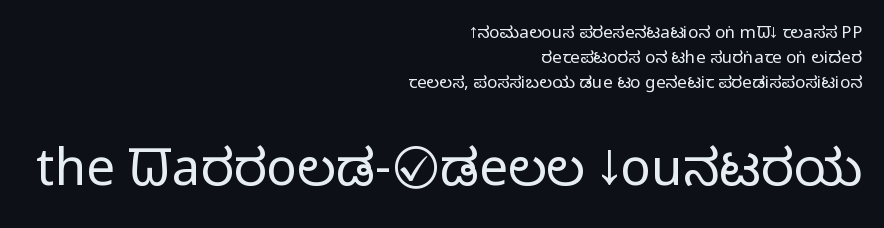
In terms of letterform style, serifs are entirely absent. This reads as an unemphasized weight, regular at the heaviest. These lines keep a tight, regular rhythm from letter to letter. Each row of text sits above clean, open space. The emphasis by scale lands on block number two, below.
